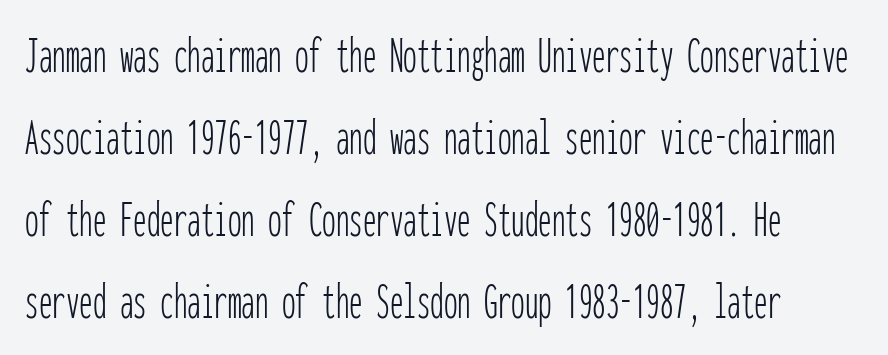
Q: Is the text bold? A: No.
Q: Is the text italic (slanted)? A: No, it is upright.
Q: Is the typeface a serif or a sans-serif typeface? A: Sans-serif.
Q: Is the text underlined? A: No.
Q: Is the spacing between letters normal or unusually wide? A: Normal.
Q: Is the spacing between lines tight, normal or loose? A: Normal.
Q: Width (condensed, normal, or wide)? A: Condensed.
Q: Stroke contrast? A: Low.
Q: x-height? A: Medium.
Q: Monospaced? A: Yes.
